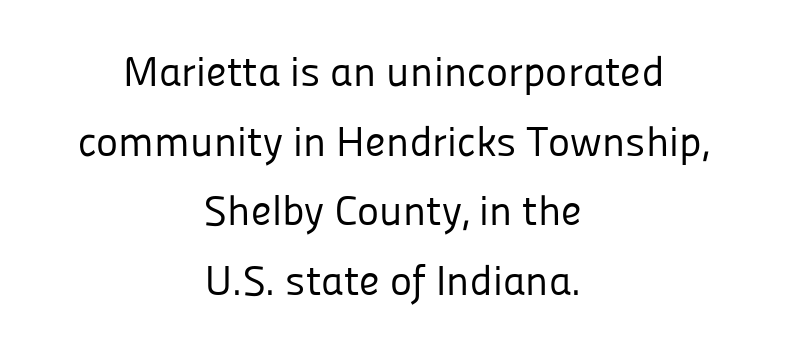
Q: Is the text bold? A: No.
Q: Is the text italic (slanted)? A: No, it is upright.
Q: Is the typeface a serif or a sans-serif typeface? A: Sans-serif.
Q: Is the text underlined? A: No.
Q: How is the paragraph aligned? A: Centered.
Q: Is the spacing between letters normal or unusually wide? A: Normal.
Q: Is the spacing between lines tight, normal or loose? A: Normal.
Q: Width (condensed, normal, or wide)? A: Normal.
Q: Stroke contrast? A: Low.
Q: x-height? A: Medium.
Q: Monospaced? A: No.
